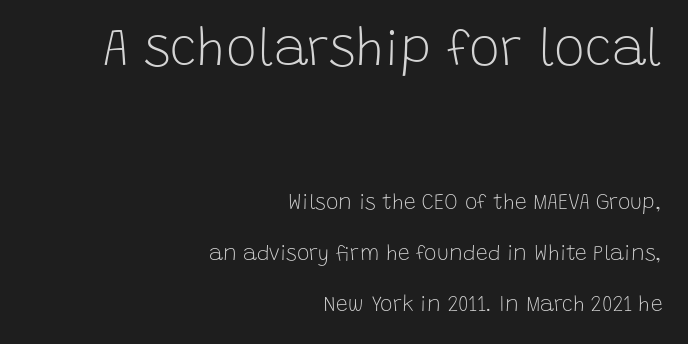
Q: Is the text bold? A: No.
Q: Is the text italic (slanted)? A: No, it is upright.
Q: Is the typeface a serif or a sans-serif typeface? A: Sans-serif.
Q: Is the text underlined? A: No.
Q: How is the paragraph aligned? A: Right-aligned.
Q: Is the spacing between letters normal or unusually wide? A: Normal.
Q: Is the spacing between lines tight, normal or loose? A: Loose.
Q: Which block of text is set in a larger size, the first (top) or the second (bottom)? A: The first (top) one.
Q: Width (condensed, normal, or wide)? A: Normal.
Q: Stroke contrast? A: Low.
Q: x-height? A: Large.
Q: Monospaced? A: No.
